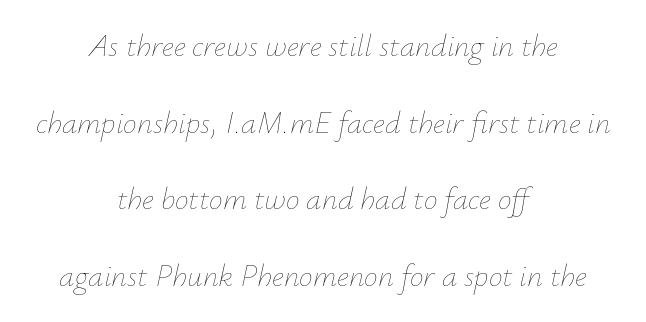
Neither beginnings nor endings align; midpoints do. The designer dialed line spacing up above the default. Caption: face not bold, strokes unweighted. Look at the tracking — it's just the regular setting, nothing added. This sample uses an oblique cut, with every glyph tilted off the vertical.
